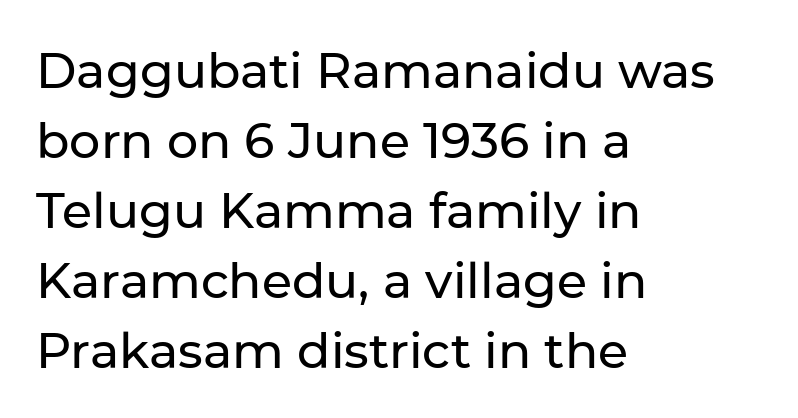
{"serif": "no", "italic": "no", "width": "normal", "stroke_contrast": "low", "x_height": "medium", "monospaced": "no", "underline": "no", "align": "left", "line_spacing": "normal", "line_spacing_ratio": 1.43, "letter_spacing": "normal", "letter_spacing_em": 0.0, "glyph_px": 49}
